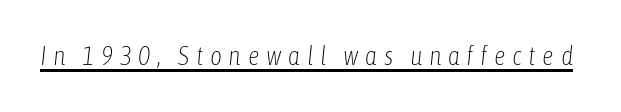
The image shows 26 px text type, italic (leaning right); set unusually wide letter spacing (+0.25 em), underlined.
